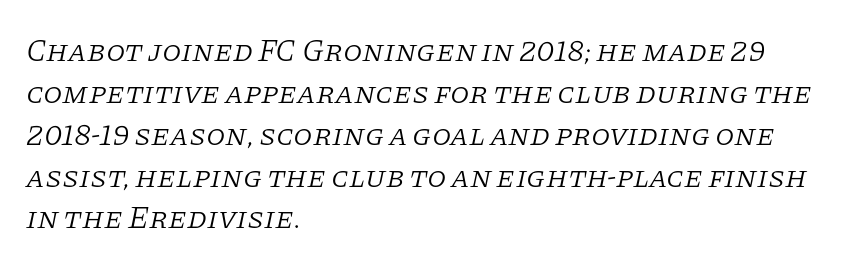
The image shows 31 px light serif type, italic (leaning right); set left-aligned, normal line spacing (1.35x), normal letter spacing, not underlined; low stroke contrast and a large x-height.
